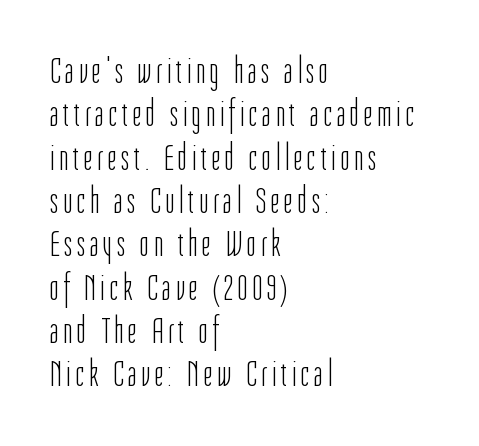
This is sans-serif lettering, the kind often seen on screens and signage. The typography opts for an upright posture over an oblique one. What's the leading like? Squeezed, with rows nearly overlapping. The lines in this sample share a left origin and differ only in where they stop. The strip under each line holds only bare page.
